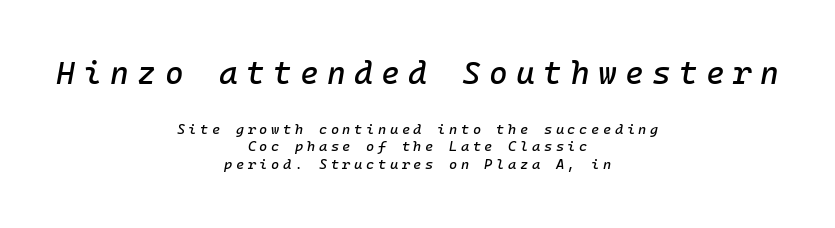
The image shows 32 px text type, italic (leaning right); set centered, normal line spacing (1.28x), unusually wide letter spacing (+0.26 em), not underlined; the first (top) block is 2.29x larger; low stroke contrast and a medium x-height.
